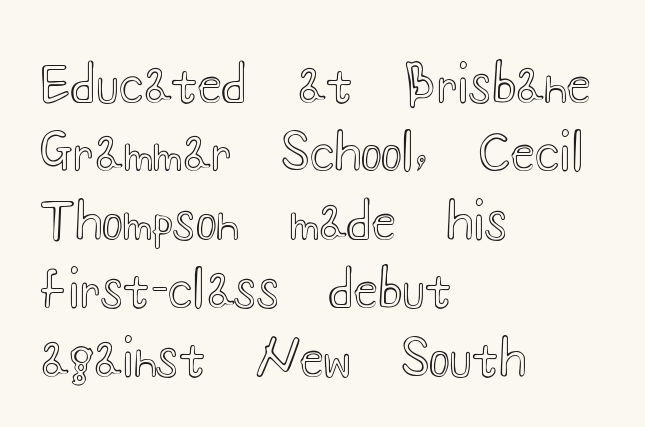
The image shows 50 px wide type, upright; set left-aligned, normal line spacing (1.37x), normal letter spacing, not underlined; a small x-height.
